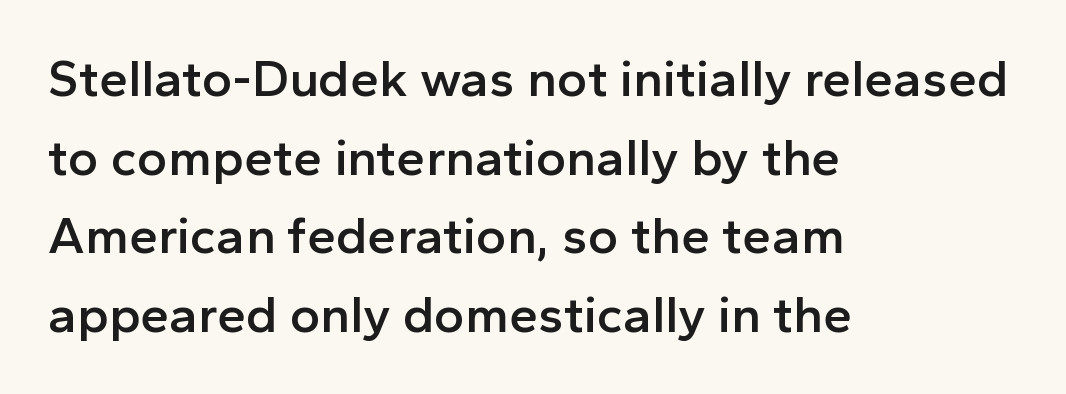
{"serif": "no", "italic": "no", "bold": "semi", "weight": "semibold", "width": "normal", "x_height": "medium", "monospaced": "no", "underline": "no", "align": "left", "line_spacing": "normal", "line_spacing_ratio": 1.51, "letter_spacing": "normal", "letter_spacing_em": 0.0, "glyph_px": 52}
